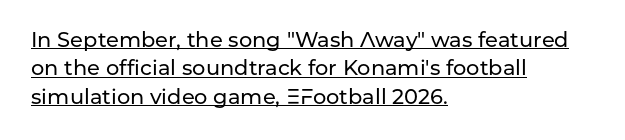
{"italic": "no", "underline": "yes", "align": "left", "line_spacing": "normal", "line_spacing_ratio": 1.35, "letter_spacing": "normal", "letter_spacing_em": 0.0, "glyph_px": 21}
